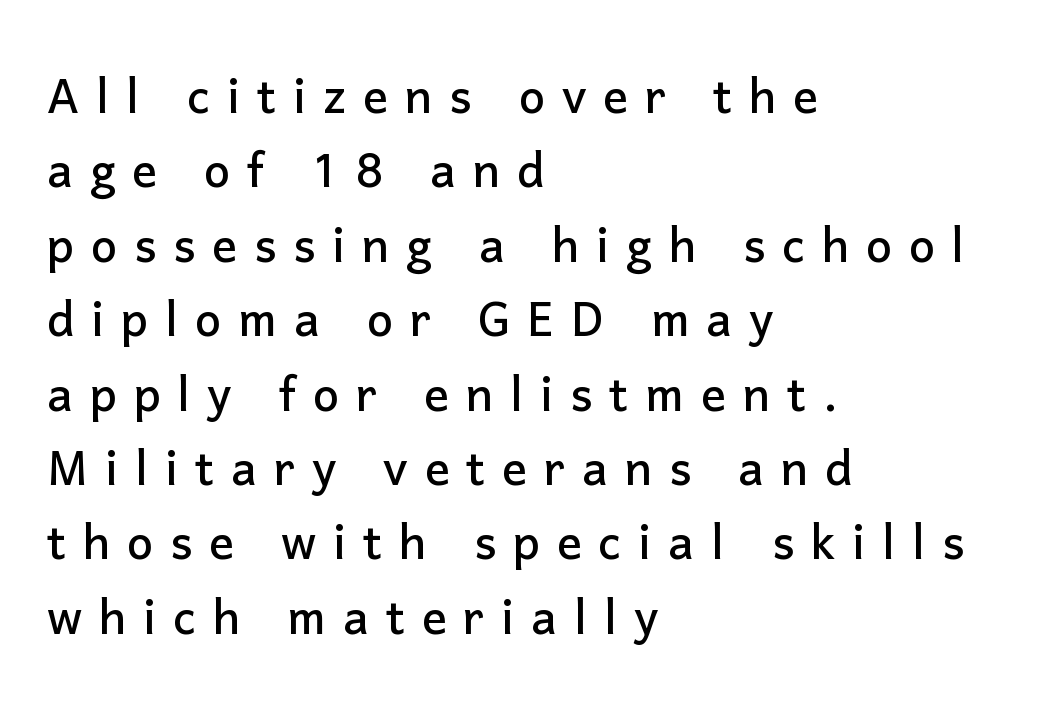
The image shows 62 px sans-serif type, upright; set left-aligned, line spacing 1.2x, unusually wide letter spacing (+0.27 em), not underlined; low stroke contrast and a medium x-height.
